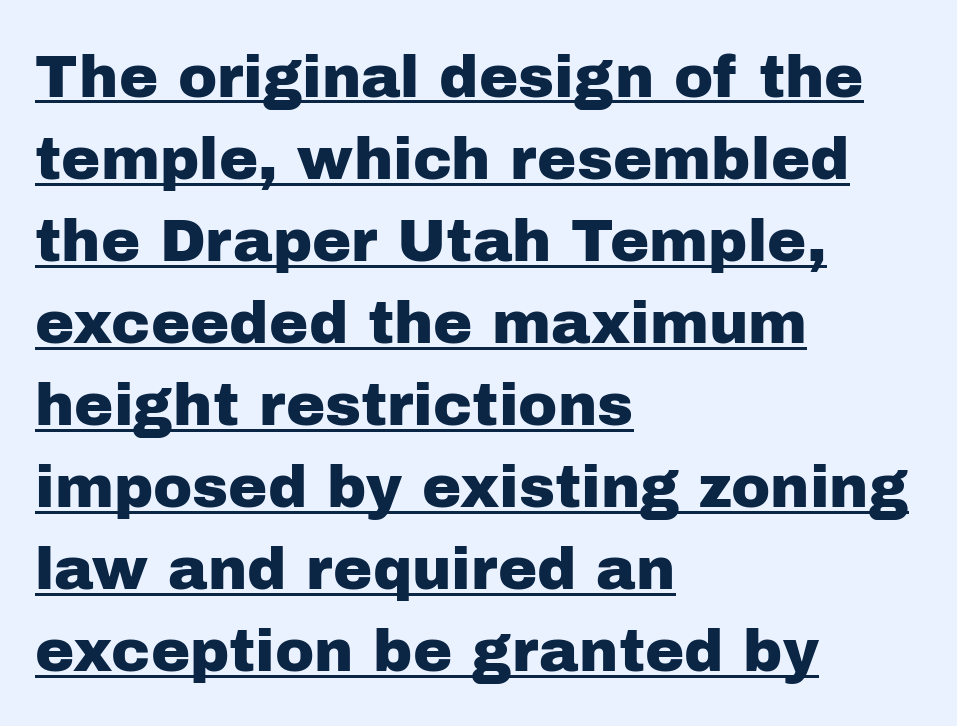
Q: Is the text italic (slanted)? A: No, it is upright.
Q: Is the typeface a serif or a sans-serif typeface? A: Sans-serif.
Q: Is the text underlined? A: Yes.
Q: How is the paragraph aligned? A: Left-aligned.
Q: Is the spacing between letters normal or unusually wide? A: Normal.
Q: Is the spacing between lines tight, normal or loose? A: Normal.
Q: Width (condensed, normal, or wide)? A: Normal.
Q: Stroke contrast? A: Low.
Q: x-height? A: Medium.
Q: Monospaced? A: No.
